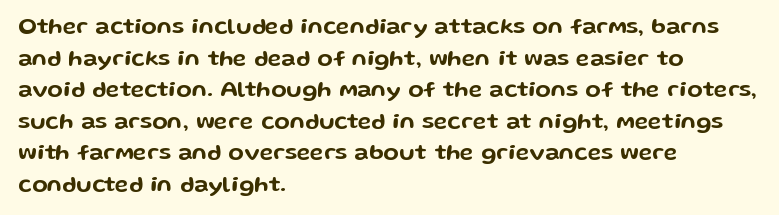
The image shows 23 px text type, upright; set left-aligned, normal line spacing (1.37x), normal letter spacing, not underlined.
